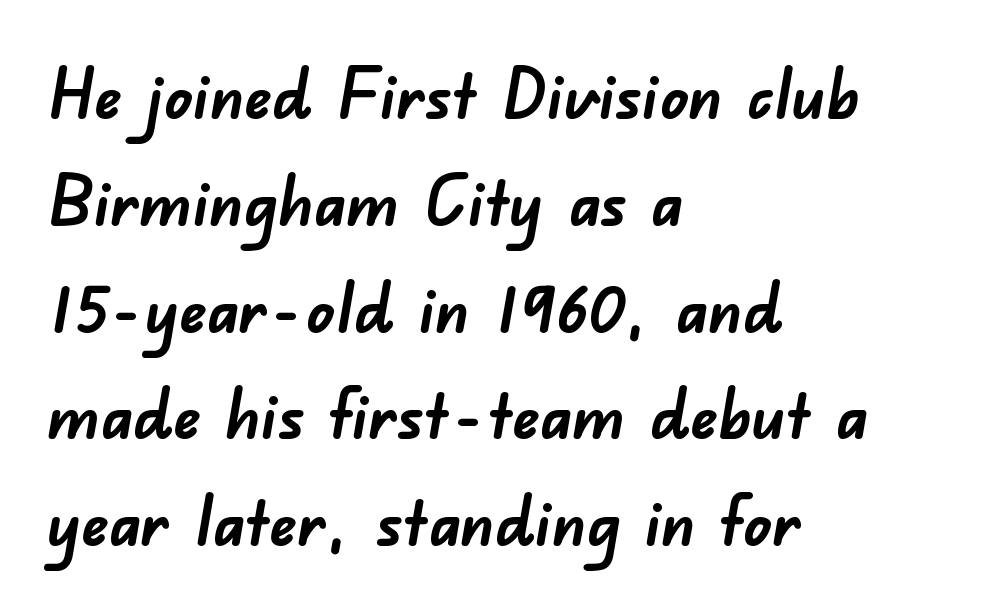
The image shows 68 px semibold sans-serif type; set left-aligned, normal line spacing (1.57x), normal letter spacing, not underlined; low stroke contrast and a small x-height.
